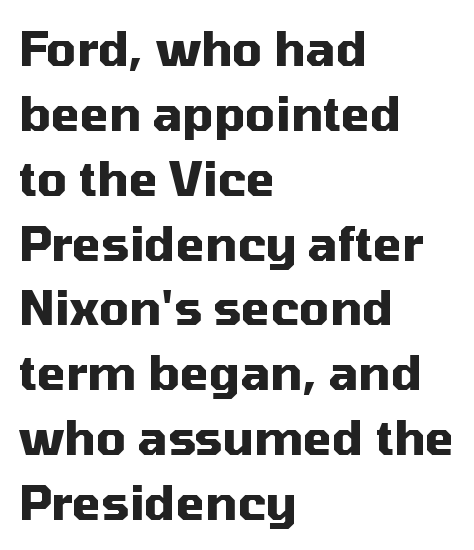
Q: Is the text bold? A: Yes.
Q: Is the text italic (slanted)? A: No, it is upright.
Q: Is the typeface a serif or a sans-serif typeface? A: Sans-serif.
Q: Is the text underlined? A: No.
Q: How is the paragraph aligned? A: Left-aligned.
Q: Is the spacing between letters normal or unusually wide? A: Normal.
Q: Is the spacing between lines tight, normal or loose? A: Normal.
Q: Width (condensed, normal, or wide)? A: Normal.
Q: Stroke contrast? A: Medium.
Q: x-height? A: Medium.
Q: Monospaced? A: No.
